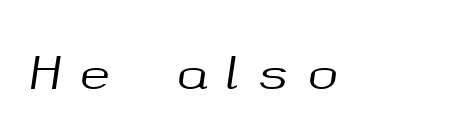
{"italic": "yes", "lean": "right", "slant_degrees": 8, "width": "normal", "stroke_contrast": "medium", "x_height": "medium", "monospaced": "no", "underline": "no", "letter_spacing": "wide", "letter_spacing_em": 0.41, "glyph_px": 46}
